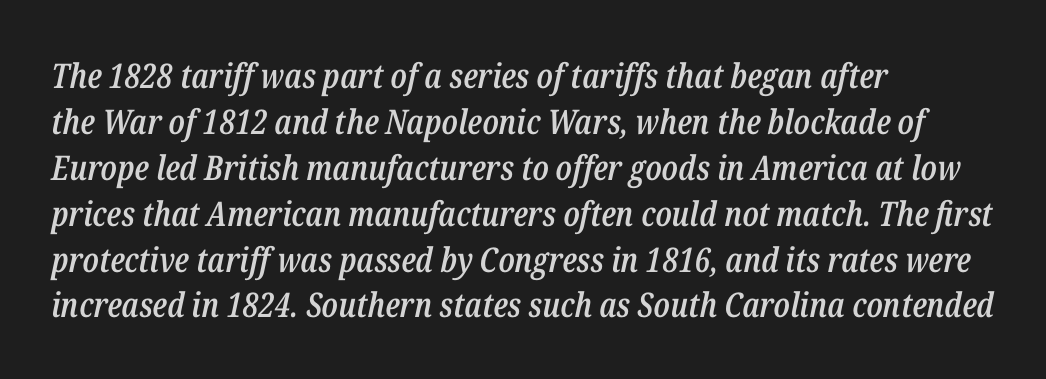
Which margin do the lines hug? The left one — the right edge is uneven. A typesetter would mark this as italic. Standard letterfit; no display-style spreading of the glyphs. The rows are spaced the way most documents space them. Type without underlining.
